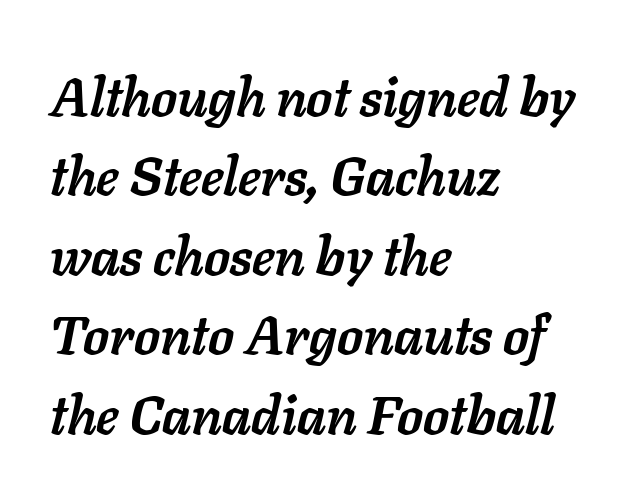
{"italic": "yes", "lean": "right", "slant_degrees": 11, "bold": "yes", "weight": "semibold", "width": "normal", "stroke_contrast": "low", "x_height": "medium", "monospaced": "no", "underline": "no", "align": "left", "line_spacing": "normal", "line_spacing_ratio": 1.5, "letter_spacing": "normal", "letter_spacing_em": 0.0, "glyph_px": 53}
